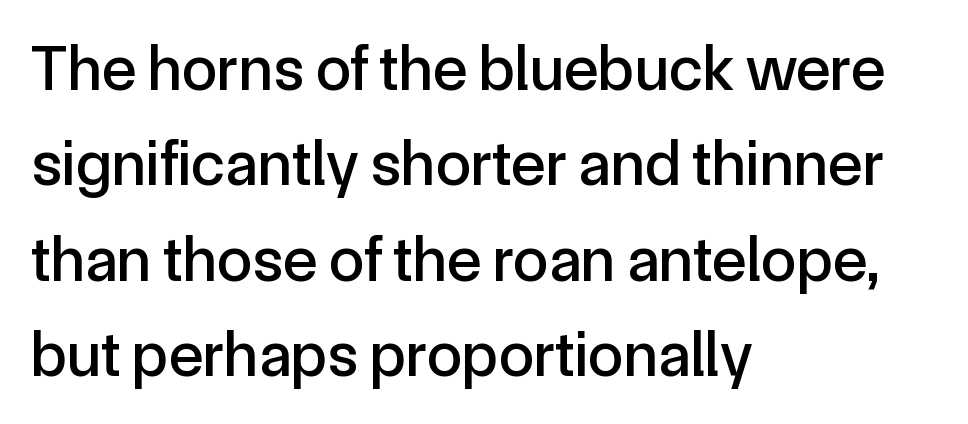
Q: Is the text italic (slanted)? A: No, it is upright.
Q: Is the typeface a serif or a sans-serif typeface? A: Sans-serif.
Q: Is the text underlined? A: No.
Q: How is the paragraph aligned? A: Left-aligned.
Q: Is the spacing between letters normal or unusually wide? A: Normal.
Q: Is the spacing between lines tight, normal or loose? A: Normal.
Q: Width (condensed, normal, or wide)? A: Normal.
Q: x-height? A: Medium.
Q: Monospaced? A: No.
